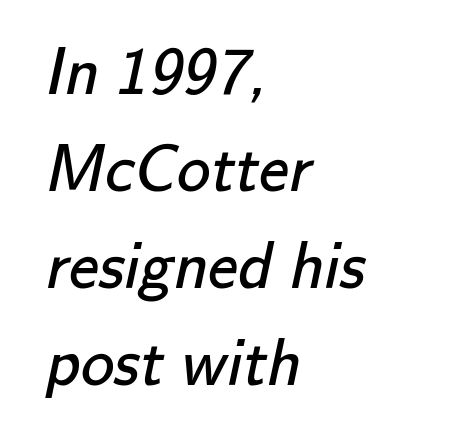
A student would call this left alignment; a typographer would say flush left, rag right. Anything drawn beneath the words? Only blank space. This sample uses plain, unmodified letter spacing. The weight tops out at a normal text grade. The passage shown is typeset with a sans-serif family. The face used here is proportionally spaced, like ordinary book or web type.
